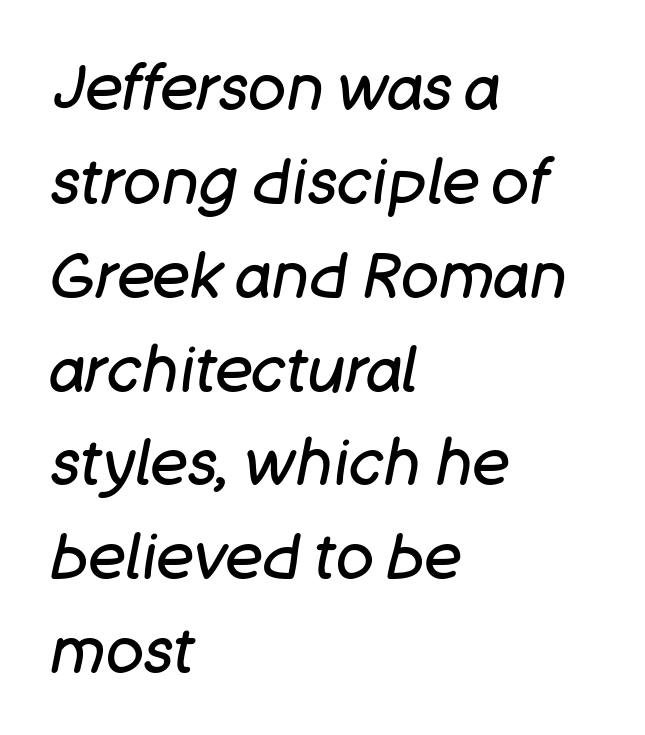
Any mark beneath the type? The region is blank. Stem width sits at or under what a default text font uses. This sample is left-justified, so line endings fall wherever the words run out. The passage shown is typed in a proportional face where columns would drift. Letter spacing: default. Whoever set this chose a conventional vertical rhythm.
